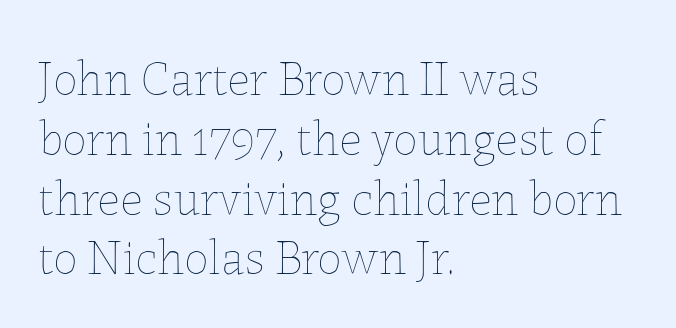
Q: Is the text bold? A: No.
Q: Is the text italic (slanted)? A: No, it is upright.
Q: Is the text underlined? A: No.
Q: How is the paragraph aligned? A: Left-aligned.
Q: Is the spacing between letters normal or unusually wide? A: Normal.
Q: Width (condensed, normal, or wide)? A: Normal.
Q: Stroke contrast? A: Low.
Q: x-height? A: Medium.
Q: Monospaced? A: No.
